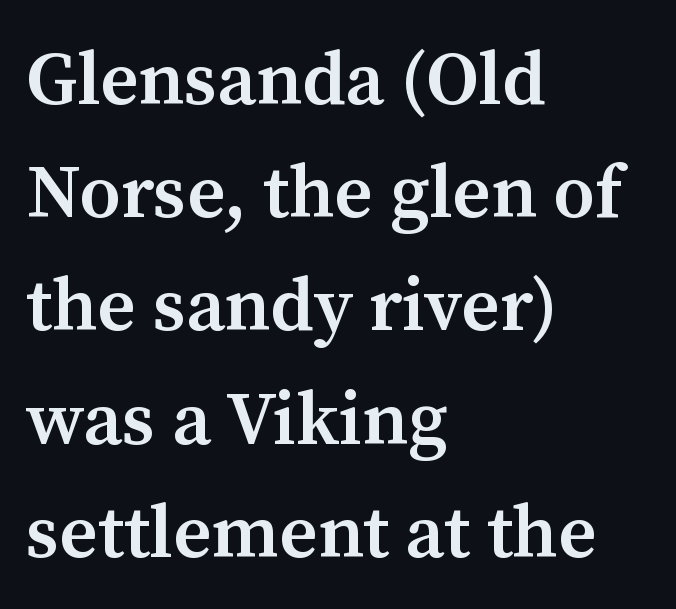
The rows are spaced the way most documents space them. Do the characters align in a grid? No, the font is proportional. A serif font was chosen for this passage. The typography opts for an upright posture over an oblique one.
